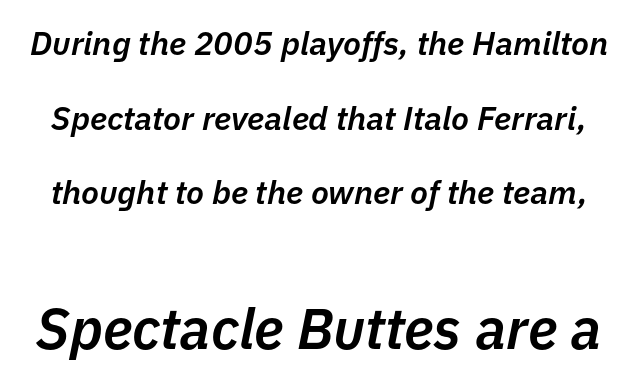
{"italic": "yes", "lean": "right", "slant_degrees": 11, "bold": "semi", "weight": "semibold", "width": "normal", "stroke_contrast": "low", "x_height": "medium", "monospaced": "no", "underline": "no", "line_spacing": "loose", "line_spacing_ratio": 2.26, "letter_spacing": "normal", "letter_spacing_em": 0.0, "larger_block": "second", "size_ratio": 1.73, "glyph_px": 57}
